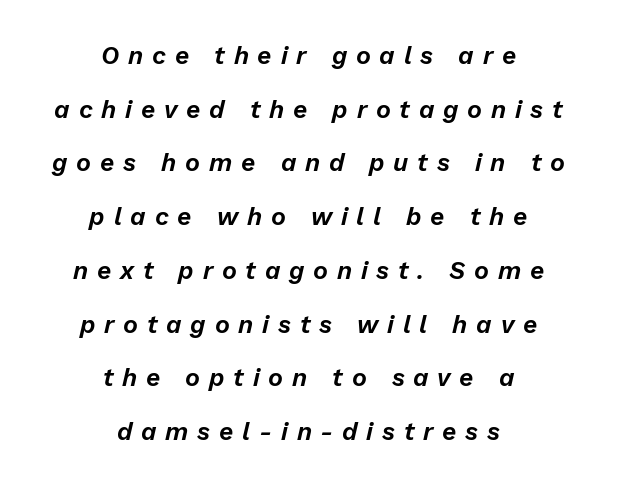
{"italic": "yes", "lean": "right", "slant_degrees": 13, "underline": "no", "align": "center", "line_spacing": "loose", "line_spacing_ratio": 2.15, "letter_spacing": "wide", "letter_spacing_em": 0.35, "glyph_px": 25}
